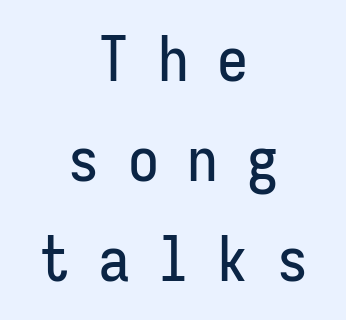
The image shows 62 px condensed sans-serif type, upright, monospaced; set centered, normal line spacing (1.61x), unusually wide letter spacing (+0.46 em), not underlined; low stroke contrast and a medium x-height.
